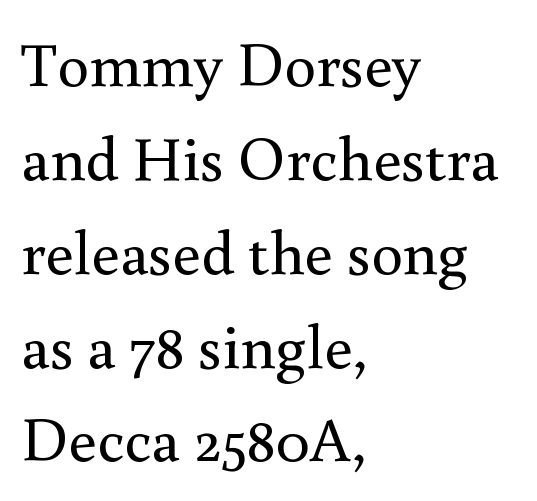
The image shows 63 px regular-weight serif type, upright; set left-aligned, normal line spacing (1.49x), normal letter spacing, not underlined; medium stroke contrast and a small x-height.
